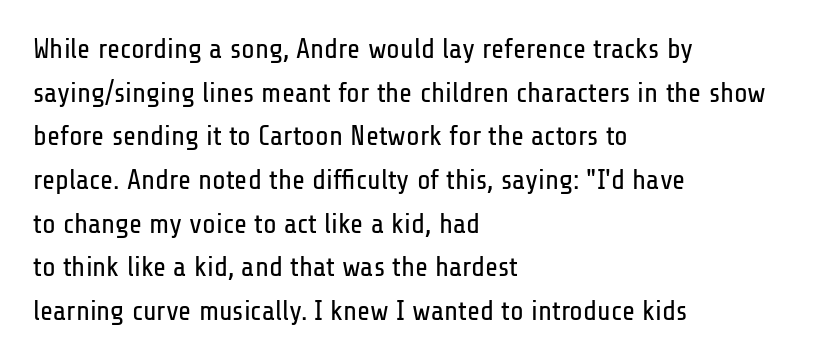
Q: Is the text bold? A: No.
Q: Is the text italic (slanted)? A: No, it is upright.
Q: Is the typeface a serif or a sans-serif typeface? A: Sans-serif.
Q: Is the text underlined? A: No.
Q: How is the paragraph aligned? A: Left-aligned.
Q: Is the spacing between letters normal or unusually wide? A: Normal.
Q: Is the spacing between lines tight, normal or loose? A: Normal.
Q: Width (condensed, normal, or wide)? A: Condensed.
Q: Stroke contrast? A: Low.
Q: x-height? A: Medium.
Q: Monospaced? A: No.
